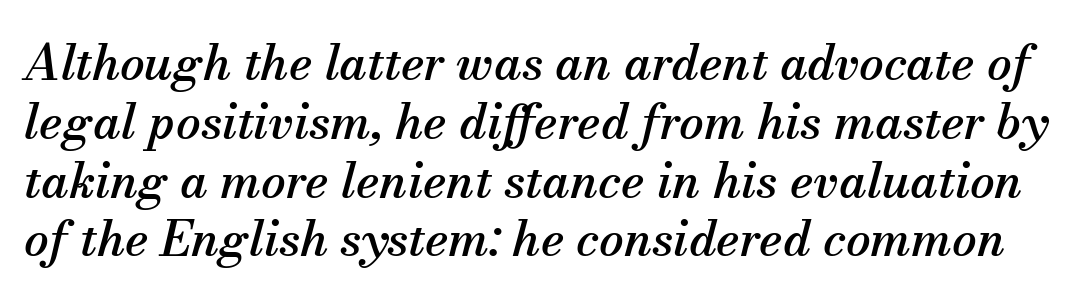
{"serif": "yes", "italic": "yes", "lean": "right", "slant_degrees": 13, "width": "normal", "stroke_contrast": "medium", "x_height": "small", "monospaced": "no", "underline": "no", "line_spacing_ratio": 1.2, "letter_spacing": "normal", "letter_spacing_em": 0.0, "glyph_px": 49}
